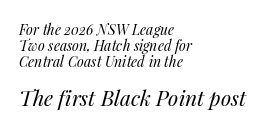
{"italic": "yes", "lean": "right", "slant_degrees": 14, "bold": "no", "underline": "no", "align": "left", "line_spacing": "tight", "line_spacing_ratio": 1.13, "letter_spacing": "normal", "letter_spacing_em": 0.0, "larger_block": "second", "size_ratio": 1.5, "glyph_px": 21}
